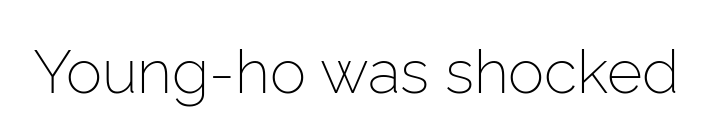
Q: Is the text bold? A: No.
Q: Is the text italic (slanted)? A: No, it is upright.
Q: Is the typeface a serif or a sans-serif typeface? A: Sans-serif.
Q: Is the text underlined? A: No.
Q: Is the spacing between letters normal or unusually wide? A: Normal.
Q: Width (condensed, normal, or wide)? A: Normal.
Q: Stroke contrast? A: Low.
Q: x-height? A: Medium.
Q: Monospaced? A: No.
